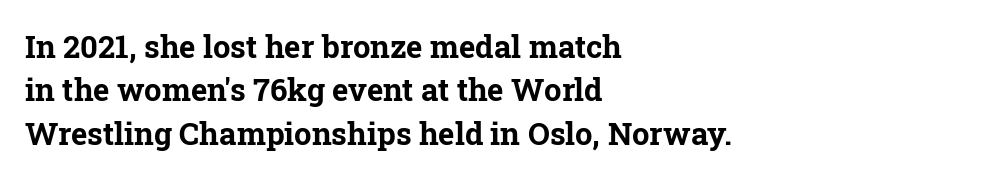
{"serif": "yes", "italic": "no", "bold": "yes", "weight": "bold", "width": "normal", "stroke_contrast": "low", "x_height": "medium", "monospaced": "no", "underline": "no", "align": "left", "line_spacing": "normal", "line_spacing_ratio": 1.4, "letter_spacing": "normal", "letter_spacing_em": 0.0, "glyph_px": 31}
